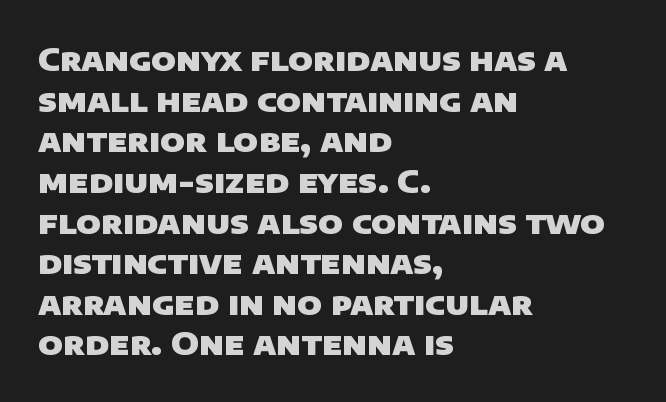
{"serif": "no", "bold": "yes", "weight": "heavy", "width": "normal", "stroke_contrast": "low", "x_height": "large", "monospaced": "no", "underline": "no", "align": "left", "line_spacing": "normal", "line_spacing_ratio": 1.27, "letter_spacing": "normal", "letter_spacing_em": 0.0, "glyph_px": 32}
